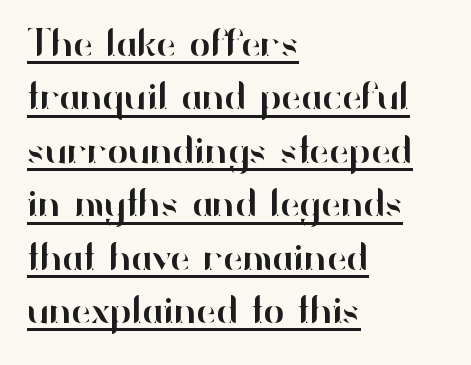
{"serif": "no", "italic": "no", "width": "normal", "stroke_contrast": "high", "x_height": "small", "monospaced": "no", "underline": "yes", "align": "left", "line_spacing": "normal", "line_spacing_ratio": 1.37, "letter_spacing": "normal", "letter_spacing_em": 0.0, "glyph_px": 39}
